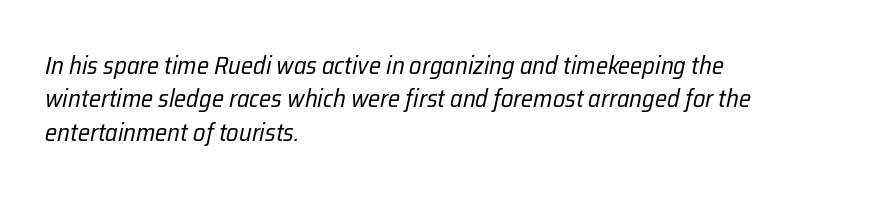
The image shows 25 px text type, italic (leaning right); set left-aligned, normal line spacing (1.34x), normal letter spacing, not underlined.
